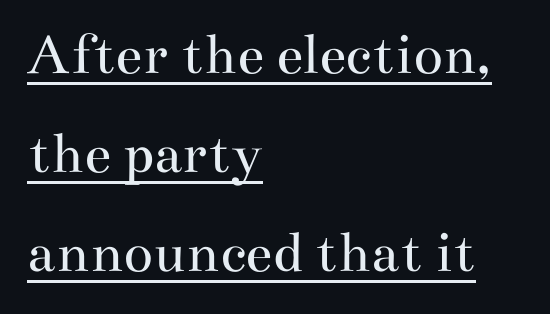
The image shows 61 px regular-weight, wide serif type, upright; set left-aligned, normal line spacing (1.62x), normal letter spacing, underlined; medium stroke contrast and a small x-height.
